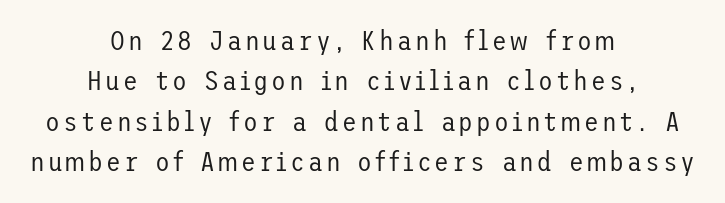
{"italic": "no", "bold": "no", "underline": "no", "align": "center", "line_spacing": "normal", "line_spacing_ratio": 1.5, "glyph_px": 27}
